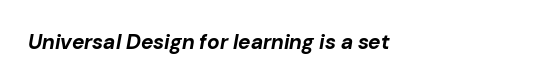
Letters rest on an invisible, unmarked baseline. Between one letter and the next there's only the usual sliver of space. Typographic density is high because the face is bold. When letters slant like this, we call the style italic.
